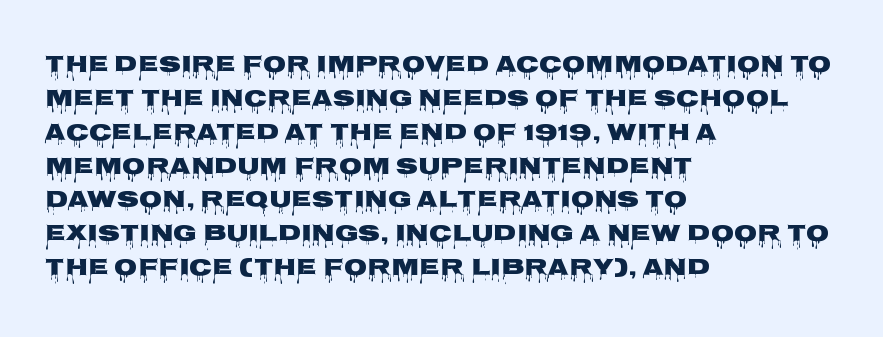
Here the glyphs are tracked normally, forming tight word shapes. A typesetter would call this leading conventional body-copy spacing. Descenders hang freely into open space. Typeset ragged right — the left edge is the straight one. Posture: upright roman.
